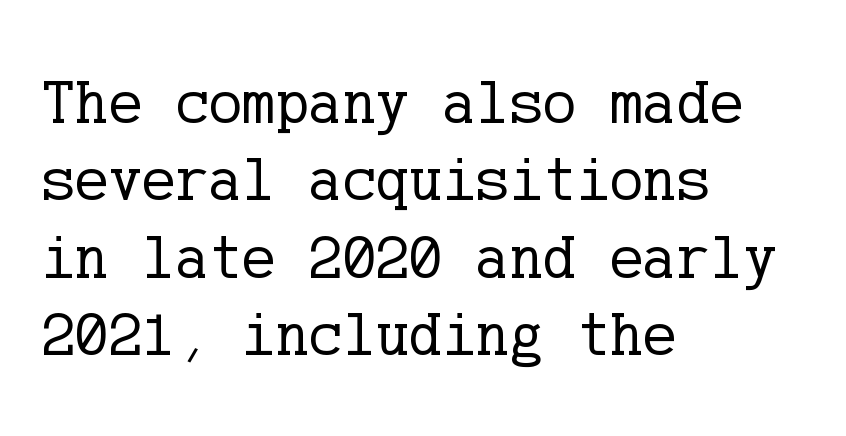
{"serif": "yes", "italic": "no", "bold": "no", "weight": "regular", "width": "normal", "stroke_contrast": "low", "x_height": "medium", "underline": "no", "align": "left", "line_spacing_ratio": 1.23, "letter_spacing": "normal", "letter_spacing_em": 0.0, "glyph_px": 63}
